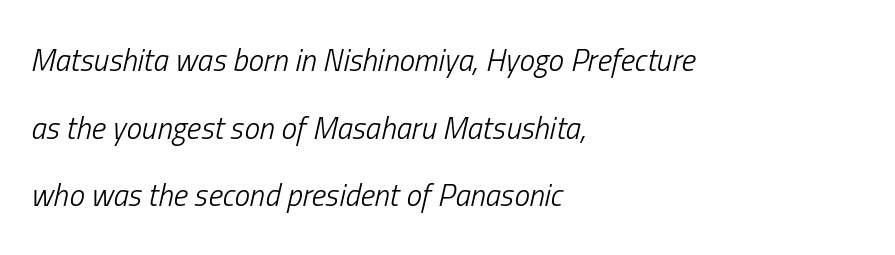
{"italic": "yes", "lean": "right", "slant_degrees": 13, "bold": "no", "weight": "light", "width": "condensed", "stroke_contrast": "low", "x_height": "medium", "monospaced": "no", "underline": "no", "align": "left", "line_spacing": "loose", "line_spacing_ratio": 2.18, "letter_spacing": "normal", "letter_spacing_em": 0.0, "glyph_px": 31}
